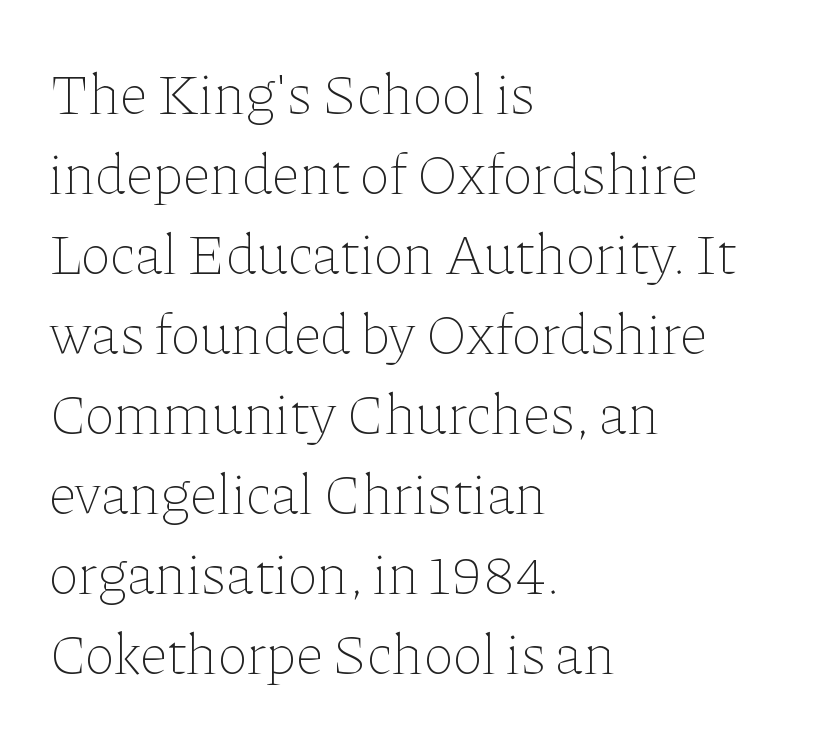
{"italic": "no", "bold": "no", "weight": "thin", "width": "normal", "stroke_contrast": "low", "x_height": "medium", "monospaced": "no", "underline": "no", "align": "left", "line_spacing": "normal", "line_spacing_ratio": 1.38, "letter_spacing": "normal", "letter_spacing_em": 0.0, "glyph_px": 58}
